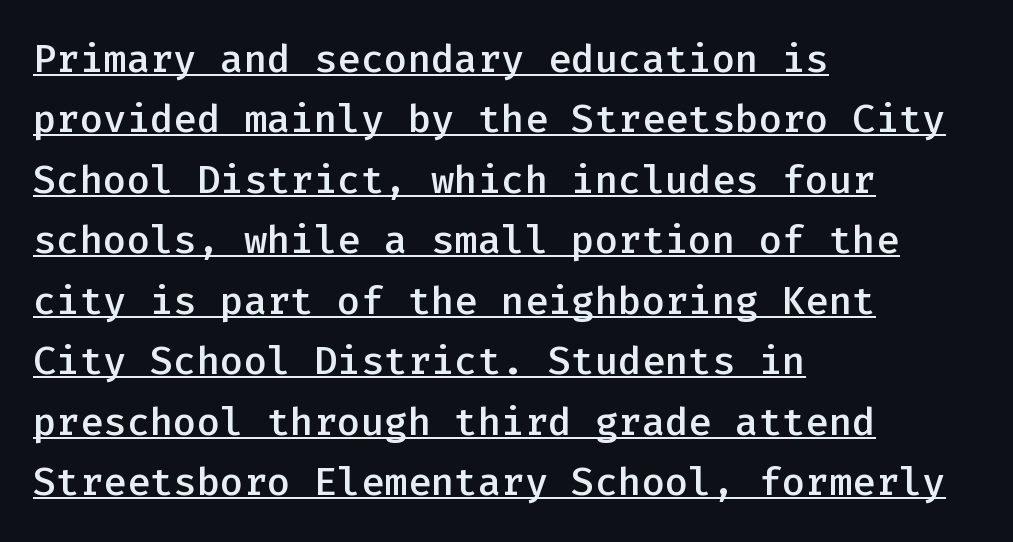
{"serif": "no", "italic": "no", "bold": "semi", "weight": "semibold", "width": "normal", "stroke_contrast": "low", "x_height": "medium", "monospaced": "yes", "underline": "yes", "align": "left", "line_spacing": "normal", "line_spacing_ratio": 1.55, "letter_spacing": "normal", "letter_spacing_em": 0.0, "glyph_px": 39}
